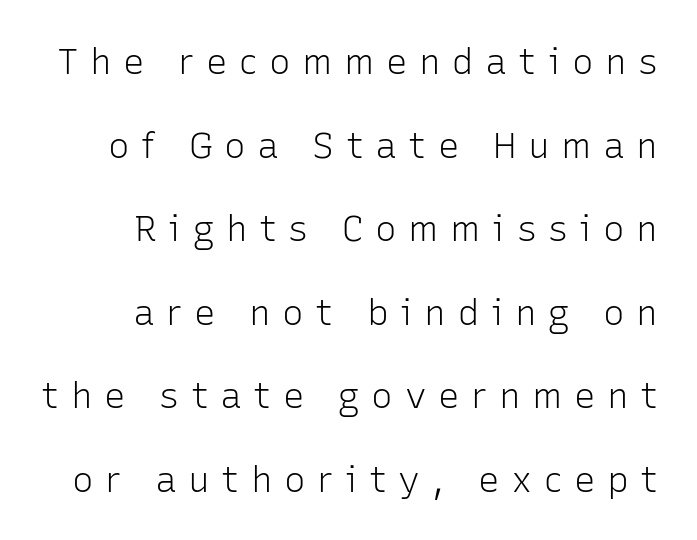
The image shows 36 px light sans-serif type, upright; set right-aligned, loose line spacing (2.32x), unusually wide letter spacing (+0.32 em), not underlined; low stroke contrast and a medium x-height.
